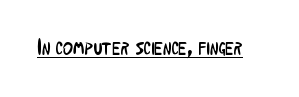
Q: Is the text bold? A: No.
Q: Is the text italic (slanted)? A: No, it is upright.
Q: Is the text underlined? A: Yes.
Q: Is the spacing between letters normal or unusually wide? A: Normal.
